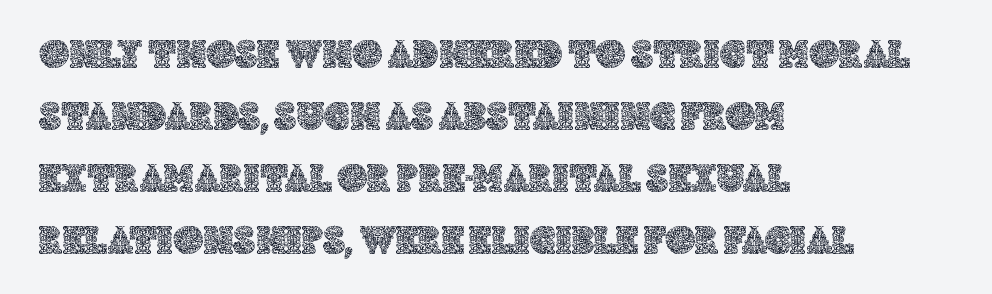
Q: Is the text italic (slanted)? A: No, it is upright.
Q: Is the text underlined? A: No.
Q: How is the paragraph aligned? A: Left-aligned.
Q: Is the spacing between letters normal or unusually wide? A: Normal.
Q: Is the spacing between lines tight, normal or loose? A: Normal.
Q: Width (condensed, normal, or wide)? A: Normal.
Q: x-height? A: Large.
Q: Monospaced? A: No.
